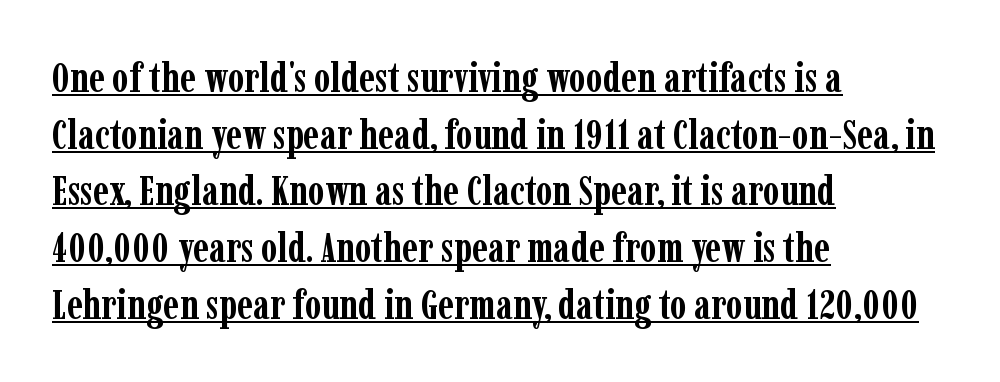
The image shows 42 px semibold, condensed serif type, upright; set left-aligned, normal line spacing (1.35x), normal letter spacing, underlined; low stroke contrast and a medium x-height.
